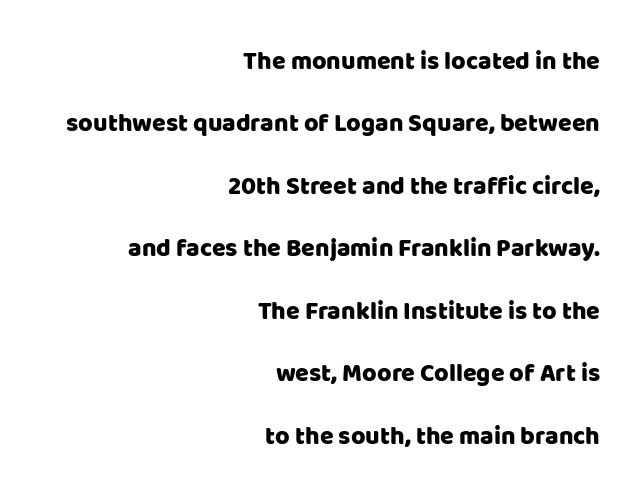
Nothing unusual about the tracking: characters are spaced as the font intends. Does the leading feel generous? Absolutely, it's lavish. Plain, unruled lines of type. Do the letters lean? They stand straight.
